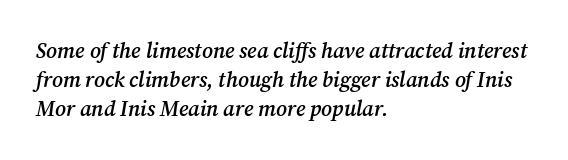
{"italic": "yes", "lean": "right", "slant_degrees": 12, "bold": "semi", "underline": "no", "align": "left", "line_spacing": "normal", "line_spacing_ratio": 1.37, "letter_spacing": "normal", "letter_spacing_em": 0.0, "glyph_px": 21}
